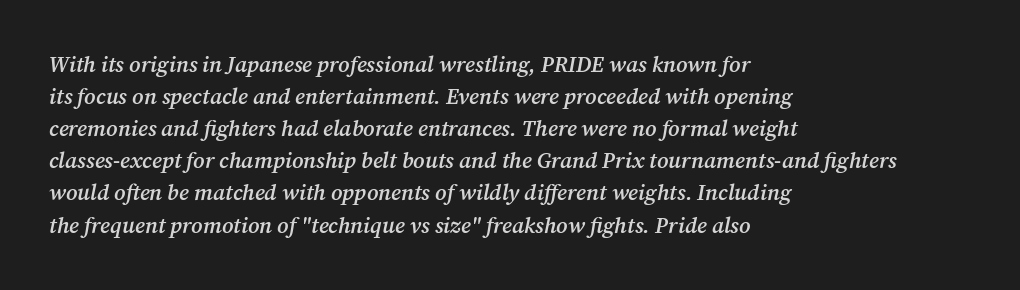
{"italic": "yes", "lean": "right", "slant_degrees": 12, "bold": "semi", "underline": "no", "align": "left", "line_spacing": "normal", "line_spacing_ratio": 1.46, "letter_spacing": "normal", "letter_spacing_em": 0.0, "glyph_px": 22}
